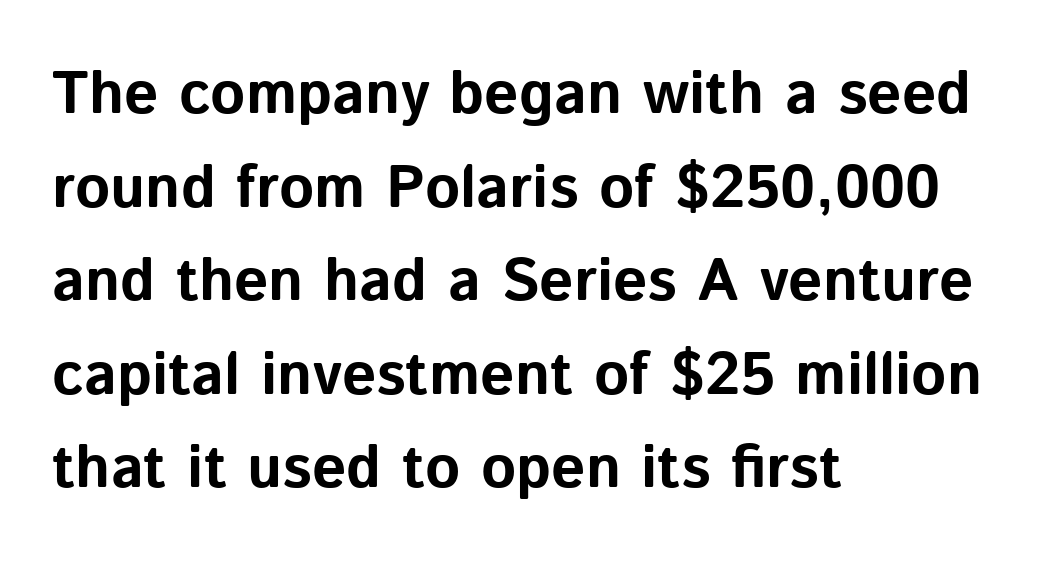
{"serif": "no", "italic": "no", "bold": "yes", "weight": "bold", "width": "normal", "stroke_contrast": "low", "x_height": "medium", "monospaced": "no", "underline": "no", "align": "left", "line_spacing": "normal", "line_spacing_ratio": 1.56, "letter_spacing": "normal", "letter_spacing_em": 0.0, "glyph_px": 60}
